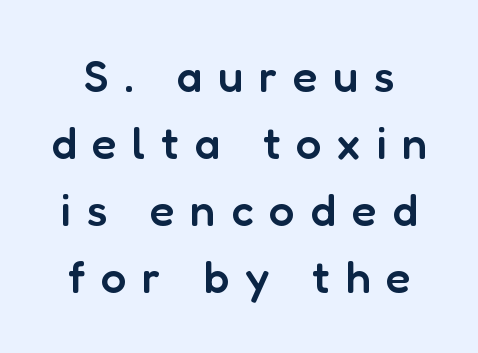
Q: Is the text bold? A: Semi-bold.
Q: Is the text italic (slanted)? A: No, it is upright.
Q: Is the typeface a serif or a sans-serif typeface? A: Sans-serif.
Q: Is the text underlined? A: No.
Q: Is the spacing between letters normal or unusually wide? A: Unusually wide.
Q: Is the spacing between lines tight, normal or loose? A: Normal.
Q: Width (condensed, normal, or wide)? A: Normal.
Q: Stroke contrast? A: Low.
Q: x-height? A: Medium.
Q: Monospaced? A: No.
